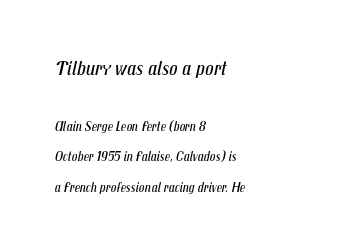
Q: Is the text bold? A: No.
Q: Is the text italic (slanted)? A: Yes, it leans right by about 12 degrees.
Q: Is the text underlined? A: No.
Q: How is the paragraph aligned? A: Left-aligned.
Q: Is the spacing between letters normal or unusually wide? A: Normal.
Q: Is the spacing between lines tight, normal or loose? A: Loose.
Q: Which block of text is set in a larger size, the first (top) or the second (bottom)? A: The first (top) one.
